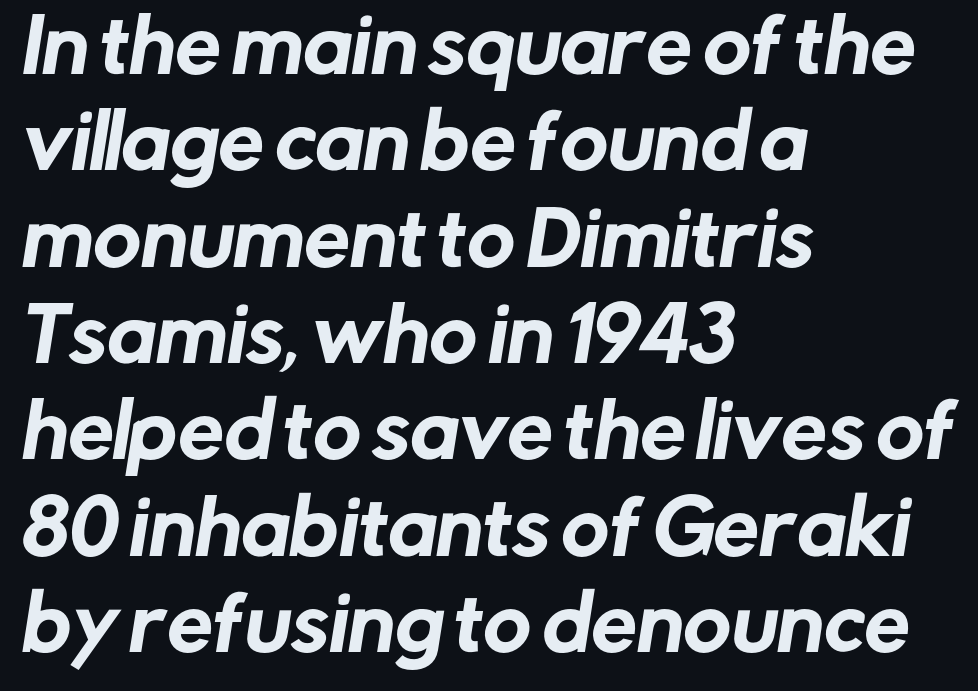
{"serif": "no", "width": "normal", "stroke_contrast": "low", "x_height": "medium", "monospaced": "no", "underline": "no", "align": "left", "line_spacing": "normal", "line_spacing_ratio": 1.32, "letter_spacing": "normal", "letter_spacing_em": 0.0, "glyph_px": 73}
